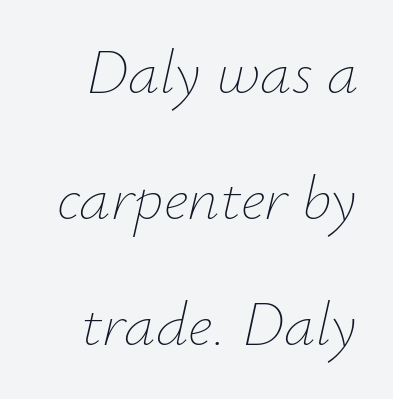
Default kerning and tracking; the words read as compact shapes. Letters have the restrained weight of plain body copy at most. The passage shown is not underscored anywhere. A typesetter would call this proportional, since set widths differ per character. In terms of leading, this rendering errs on the spacious side. Tall strokes in this sample are angled rather than plumb.
